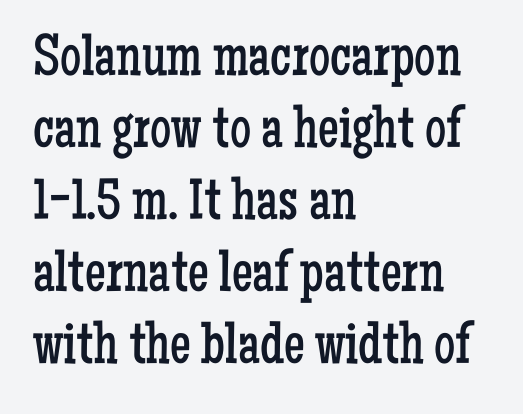
The image shows 59 px regular-weight, condensed serif type, upright; set left-aligned, line spacing 1.22x, normal letter spacing, not underlined; low stroke contrast and a medium x-height.
